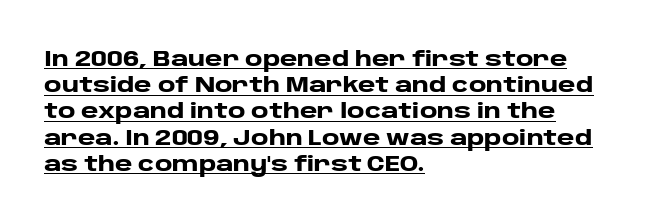
Q: Is the text bold? A: Yes.
Q: Is the text italic (slanted)? A: No, it is upright.
Q: Is the text underlined? A: Yes.
Q: How is the paragraph aligned? A: Left-aligned.
Q: Is the spacing between letters normal or unusually wide? A: Normal.
Q: Is the spacing between lines tight, normal or loose? A: Normal.
